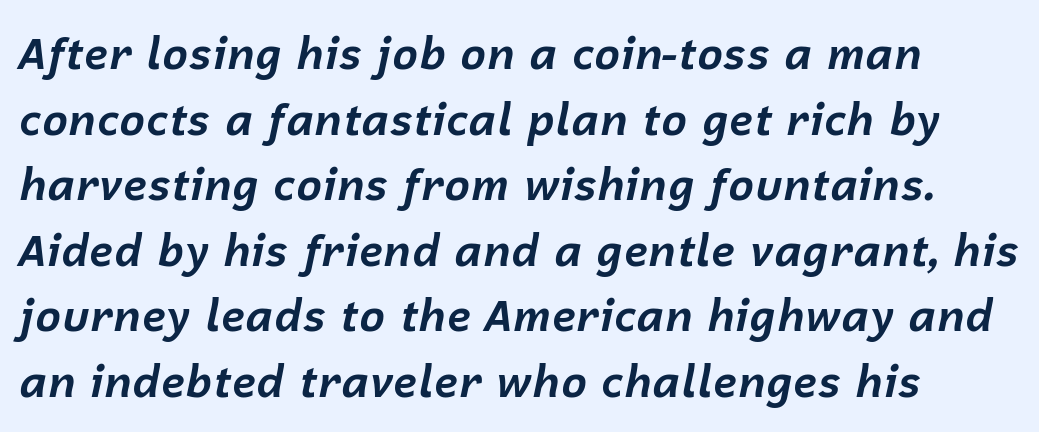
The image shows 44 px bold type, italic (leaning right); set normal line spacing (1.49x), normal letter spacing, not underlined; low stroke contrast and a medium x-height.
